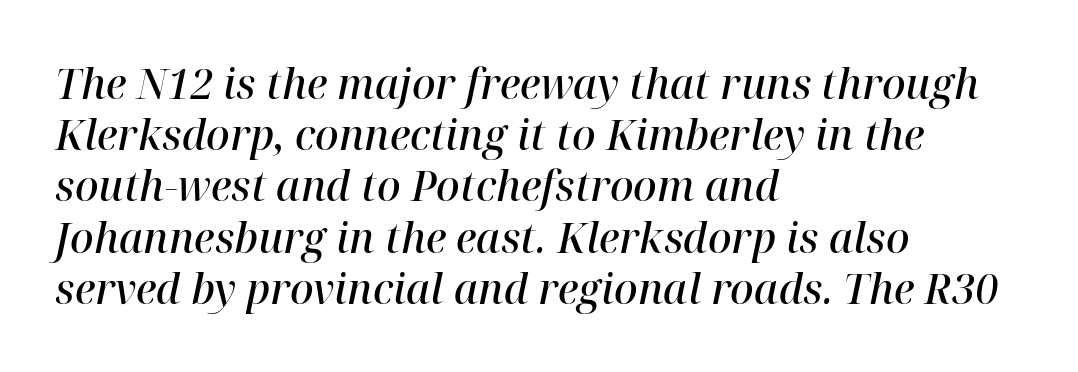
{"serif": "yes", "italic": "yes", "lean": "right", "slant_degrees": 12, "bold": "semi", "weight": "semibold", "width": "normal", "stroke_contrast": "high", "x_height": "medium", "monospaced": "no", "underline": "no", "align": "left", "line_spacing": "normal", "line_spacing_ratio": 1.25, "letter_spacing": "normal", "letter_spacing_em": 0.0, "glyph_px": 41}
